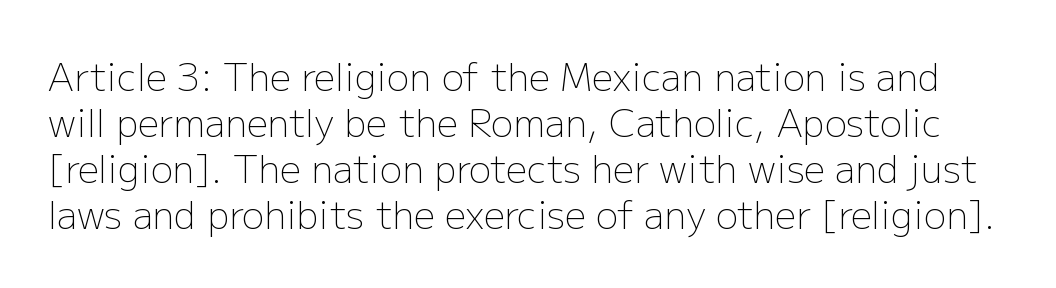
Q: Is the text bold? A: No.
Q: Is the text italic (slanted)? A: No, it is upright.
Q: Is the typeface a serif or a sans-serif typeface? A: Sans-serif.
Q: Is the text underlined? A: No.
Q: Is the spacing between letters normal or unusually wide? A: Normal.
Q: Width (condensed, normal, or wide)? A: Normal.
Q: Stroke contrast? A: Low.
Q: x-height? A: Medium.
Q: Monospaced? A: No.
